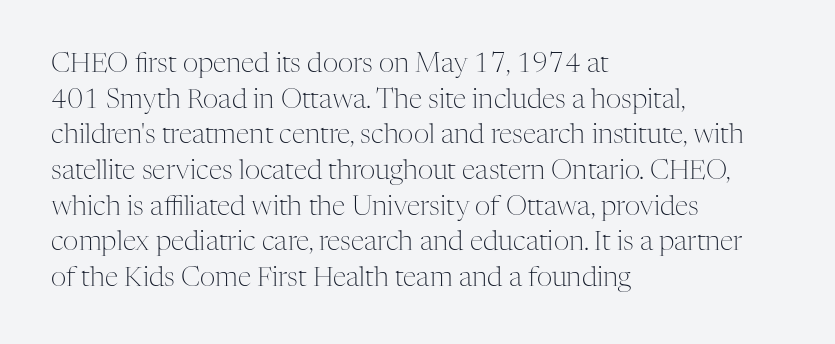
Q: Is the text bold? A: No.
Q: Is the text italic (slanted)? A: No, it is upright.
Q: Is the text underlined? A: No.
Q: How is the paragraph aligned? A: Left-aligned.
Q: Is the spacing between letters normal or unusually wide? A: Normal.
Q: Is the spacing between lines tight, normal or loose? A: Normal.
